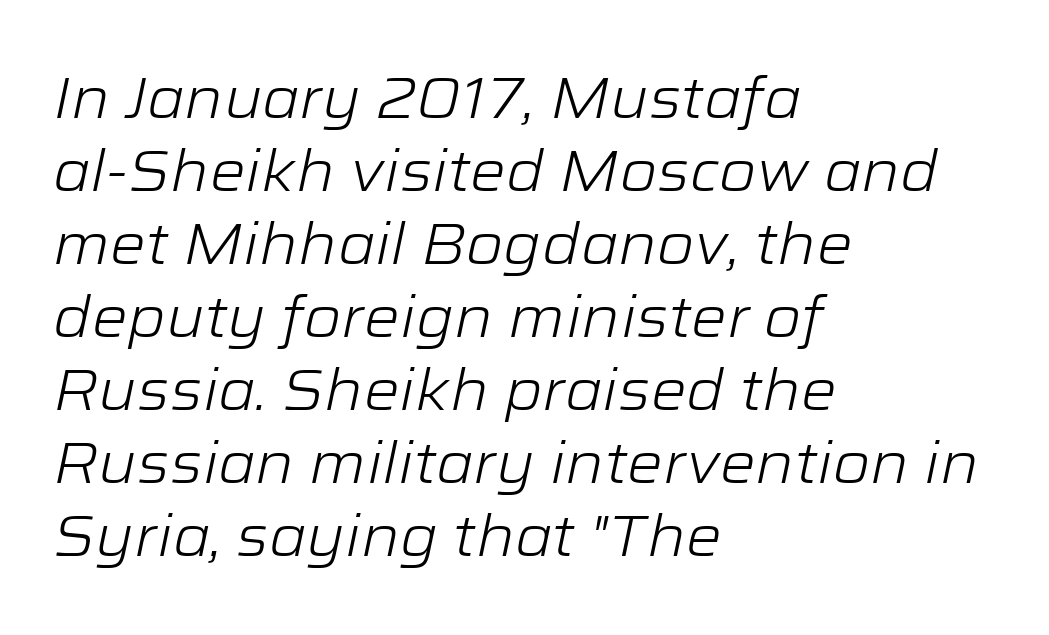
Q: Is the text bold? A: No.
Q: Is the text italic (slanted)? A: Yes, it leans right by about 12 degrees.
Q: Is the text underlined? A: No.
Q: How is the paragraph aligned? A: Left-aligned.
Q: Is the spacing between letters normal or unusually wide? A: Normal.
Q: Is the spacing between lines tight, normal or loose? A: Normal.
Q: Width (condensed, normal, or wide)? A: Wide.
Q: Stroke contrast? A: Low.
Q: x-height? A: Medium.
Q: Monospaced? A: No.
